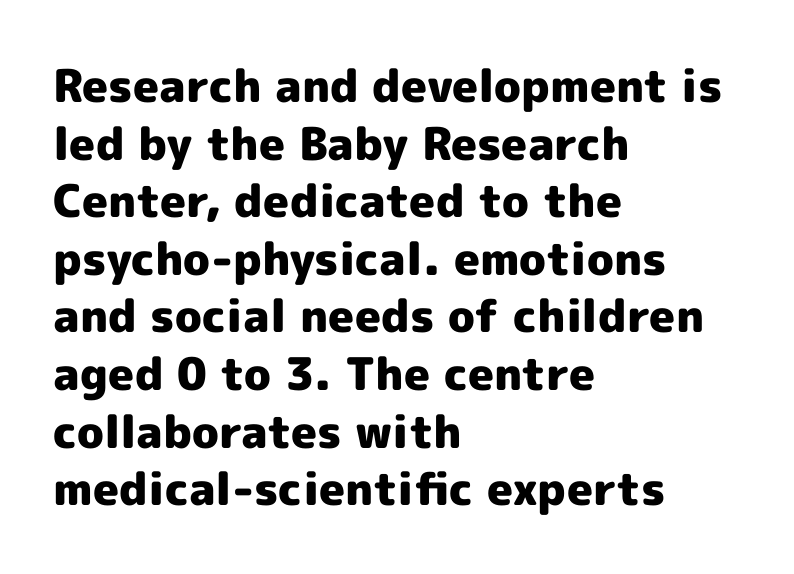
The typography opts for an upright posture over an oblique one. Type style note: lacks serifs. This rendering leaves character spacing at its baseline value. Rows of type keep a routine distance in the vertical direction.
